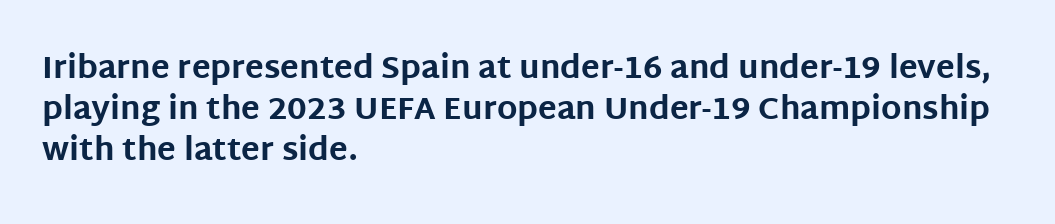
Is this a fixed-width face? No — the glyphs have proportional, varying widths. Notice how the passage keeps a crisp vertical edge on the left only. The font's upright variant was chosen for this text. Check under the words: just untouched page. Observe the absence of serifs on each vertical stroke in this sample. On the weight axis this lands at bold, roughly 700.
